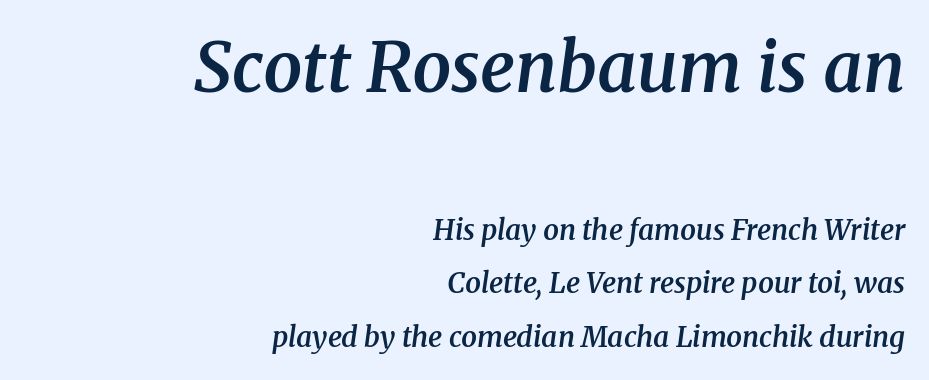
What stands out about the letter spacing? Nothing — it is the standard amount. Weight: semibold (demi). Does the type have serifs? Yes, each stem ends in a small foot. Interline gaps are noticeably wide in this sample.
